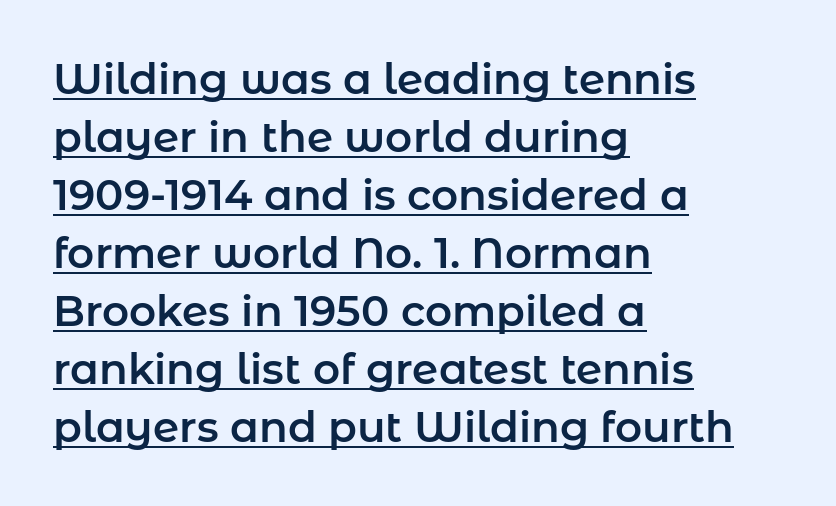
Every character sits straight up, as roman type does. Each letter keeps its own natural width here, so spacing adapts to shape. This sample keeps an unexceptional amount of space between lines. This is underlined copy, the kind a proofreader might mark for attention. Honestly, the letter spacing is just normal — you wouldn't notice it.
